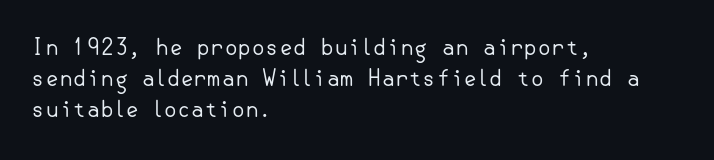
The image shows 22 px text type, upright; set left-aligned, normal line spacing (1.41x), normal letter spacing, not underlined.
